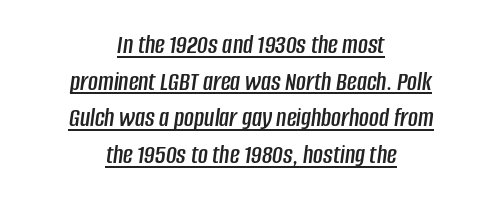
The image shows 27 px text type, italic (leaning right); set centered, normal line spacing (1.36x), normal letter spacing, underlined.
